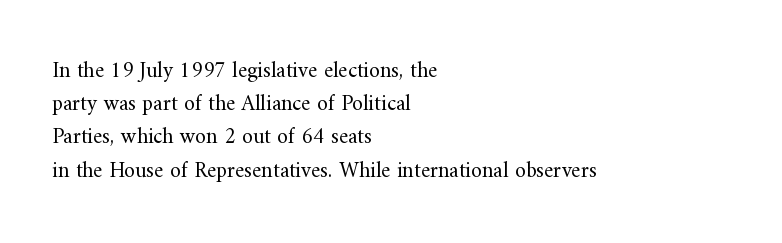
The image shows 22 px text type, upright; set left-aligned, normal line spacing (1.51x), normal letter spacing, not underlined.
